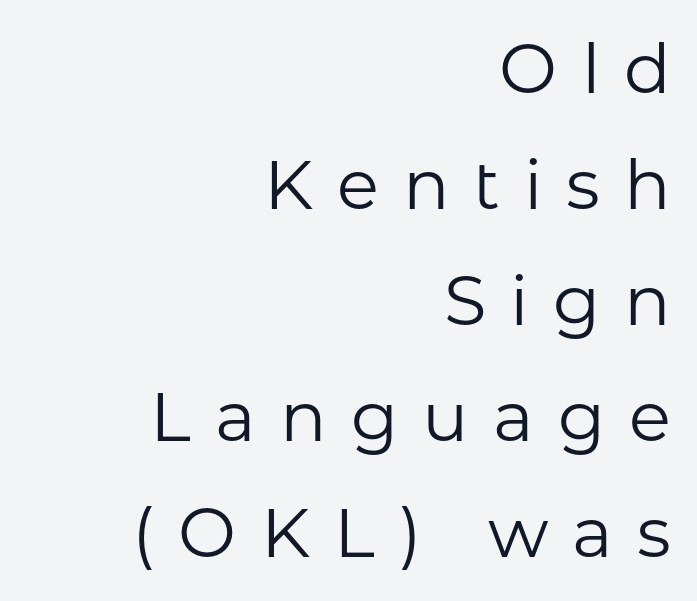
{"serif": "no", "italic": "no", "bold": "no", "weight": "regular", "width": "normal", "stroke_contrast": "low", "x_height": "medium", "monospaced": "no", "underline": "no", "align": "right", "line_spacing": "normal", "line_spacing_ratio": 1.68, "letter_spacing": "wide", "letter_spacing_em": 0.35, "glyph_px": 69}
